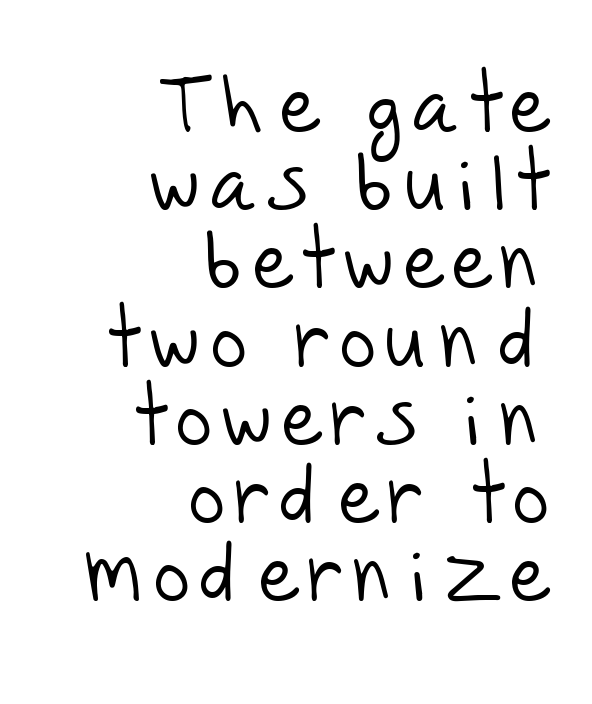
The image shows 79 px light sans-serif type; set right-aligned, tight line spacing (0.99x), not underlined; low stroke contrast and a large x-height.
